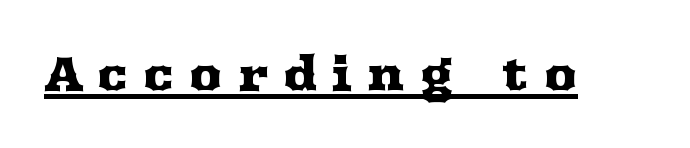
Posture: vertical. The text was rendered using a seriffed face with decorative stroke endings. The letters advance in unequal steps, a hallmark of proportional type. What stands out about the letter spacing? Its width — letters are far apart. Every word sits above its own underline.
